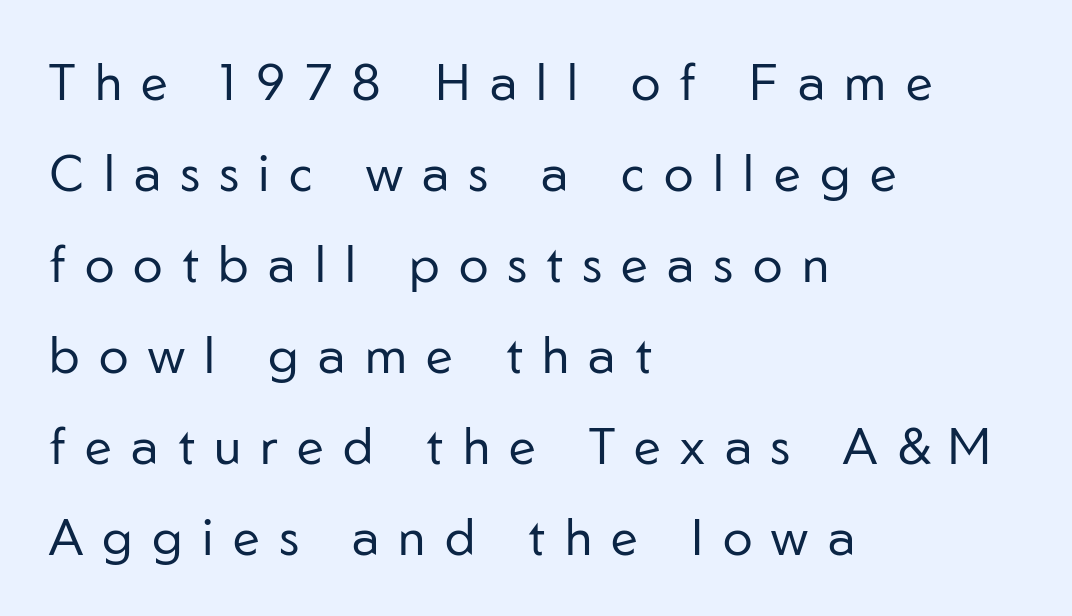
{"serif": "no", "italic": "no", "bold": "no", "weight": "regular", "width": "normal", "stroke_contrast": "low", "x_height": "medium", "monospaced": "no", "underline": "no", "align": "left", "line_spacing_ratio": 1.82, "letter_spacing": "wide", "letter_spacing_em": 0.39, "glyph_px": 50}
